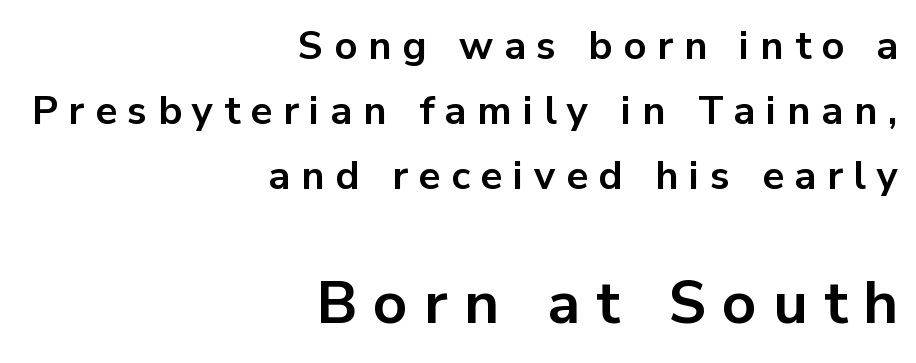
The image shows 60 px bold sans-serif type, upright; set right-aligned, normal line spacing (1.63x), unusually wide letter spacing (+0.27 em), not underlined; the second (bottom) block is 1.5x larger; low stroke contrast and a medium x-height.
